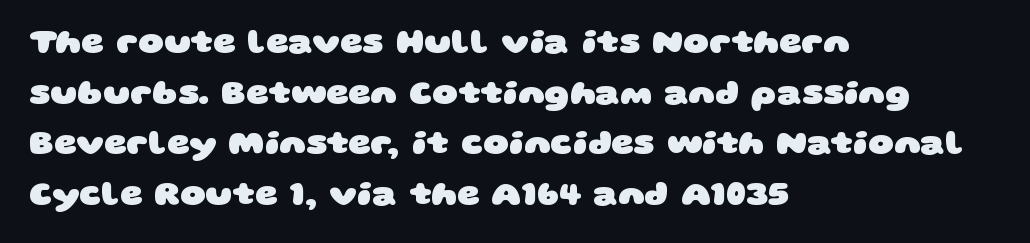
{"serif": "no", "bold": "yes", "weight": "heavy", "width": "wide", "stroke_contrast": "low", "x_height": "large", "monospaced": "no", "underline": "no", "align": "left", "line_spacing": "normal", "line_spacing_ratio": 1.45, "letter_spacing": "normal", "letter_spacing_em": 0.0, "glyph_px": 35}
